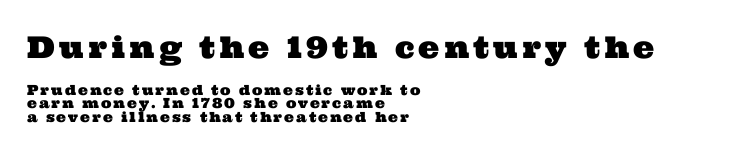
The rendering uses natural spacing where letterforms have individual widths. Is there much room between lines? No — they nearly touch. Stroke terminals: seriffed. Look at the glyph heights: the upper group is clearly the bigger setting. Leftover space on each line is placed entirely after the last word. No word sits above an underline.
